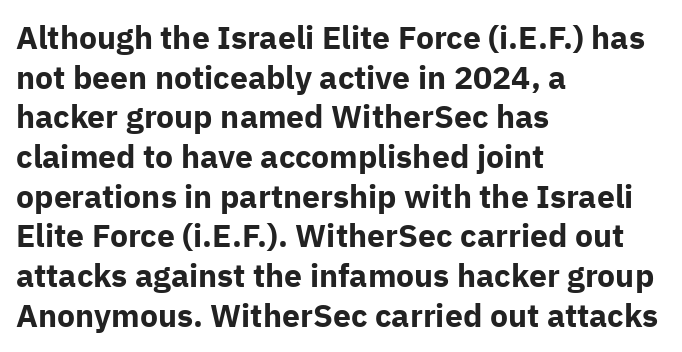
{"serif": "no", "italic": "no", "bold": "yes", "weight": "bold", "width": "normal", "stroke_contrast": "low", "x_height": "medium", "monospaced": "no", "underline": "no", "align": "left", "line_spacing_ratio": 1.24, "letter_spacing": "normal", "letter_spacing_em": 0.0, "glyph_px": 32}
